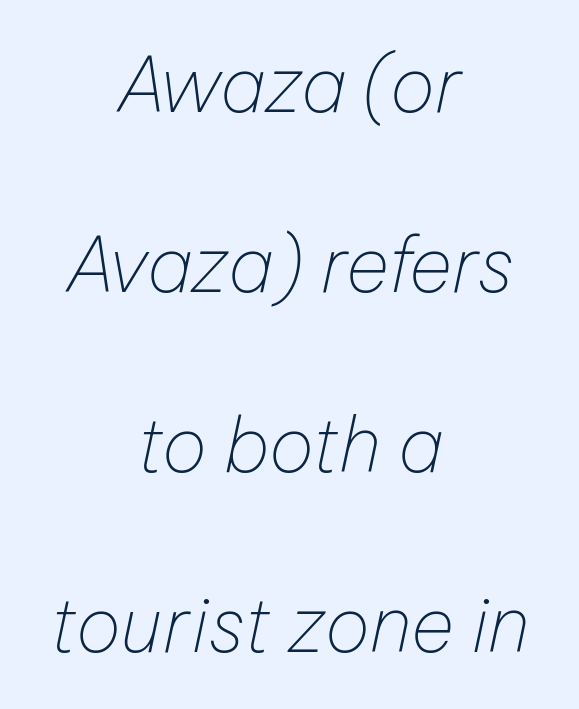
Q: Is the text bold? A: No.
Q: Is the text italic (slanted)? A: Yes, it leans right by about 12 degrees.
Q: Is the text underlined? A: No.
Q: How is the paragraph aligned? A: Centered.
Q: Is the spacing between letters normal or unusually wide? A: Normal.
Q: Is the spacing between lines tight, normal or loose? A: Loose.
Q: Width (condensed, normal, or wide)? A: Normal.
Q: Stroke contrast? A: Low.
Q: x-height? A: Medium.
Q: Monospaced? A: No.
